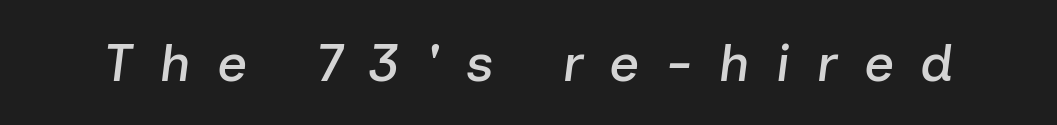
The image shows 53 px text type, italic (leaning right); set unusually wide letter spacing (+0.49 em), not underlined; low stroke contrast and a medium x-height.
